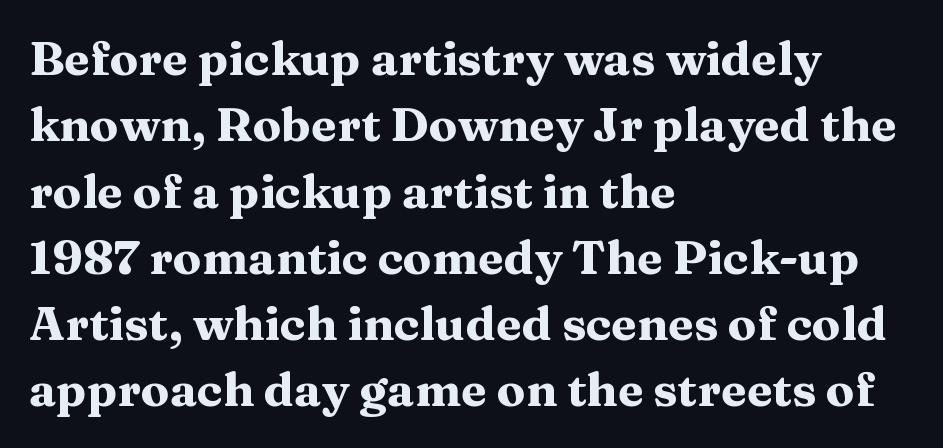
The image shows 47 px heavy, wide serif type, upright; set left-aligned, normal line spacing (1.41x), normal letter spacing, not underlined; medium stroke contrast and a medium x-height.
